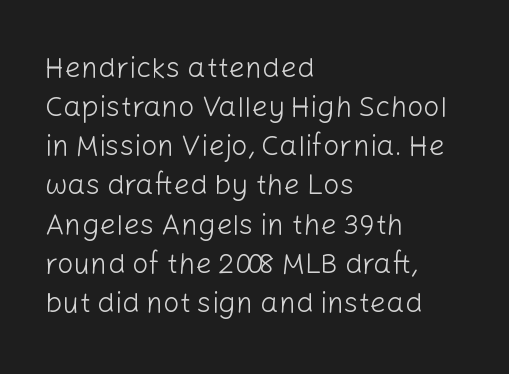
Normally led — the rows are evenly, conventionally spaced. Is the type heavy? It reads as light-to-regular instead. A roman cut, with each character standing at attention. Here the designer chose a conventional face with non-uniform glyph widths. Type style note: lacks serifs. Any mark beneath the type? The region is blank.
